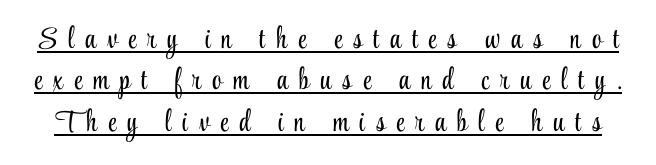
{"serif": "yes", "bold": "no", "weight": "light", "width": "condensed", "stroke_contrast": "low", "x_height": "small", "monospaced": "no", "underline": "yes", "line_spacing": "normal", "line_spacing_ratio": 1.38, "letter_spacing": "wide", "letter_spacing_em": 0.37, "glyph_px": 30}
